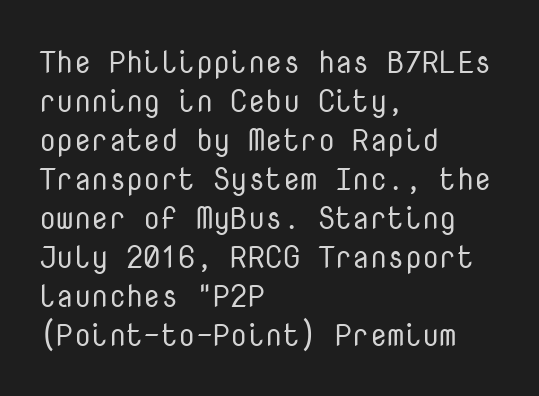
The image shows 31 px regular-weight sans-serif type, upright, monospaced; set left-aligned, normal line spacing (1.26x), normal letter spacing, not underlined; low stroke contrast and a medium x-height.
